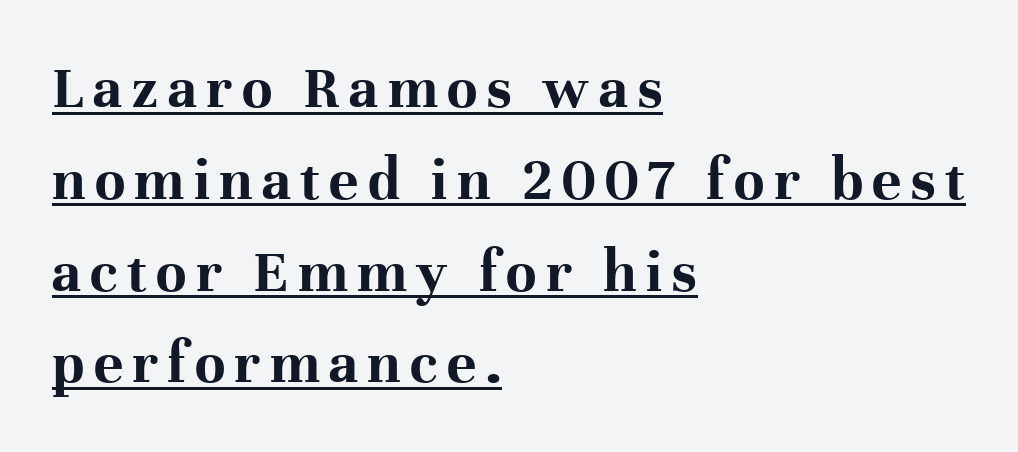
No italicization has been applied; the sample stays upright. Letterform terminals end in serifs throughout the passage. The line-height multiplier appears to be the usual default. Proportional: the letters do not fall into vertical columns. Is the type bold? Yes — the strokes are clearly thick and heavy. If you drew a ruler down the left edge, every line would touch it.
